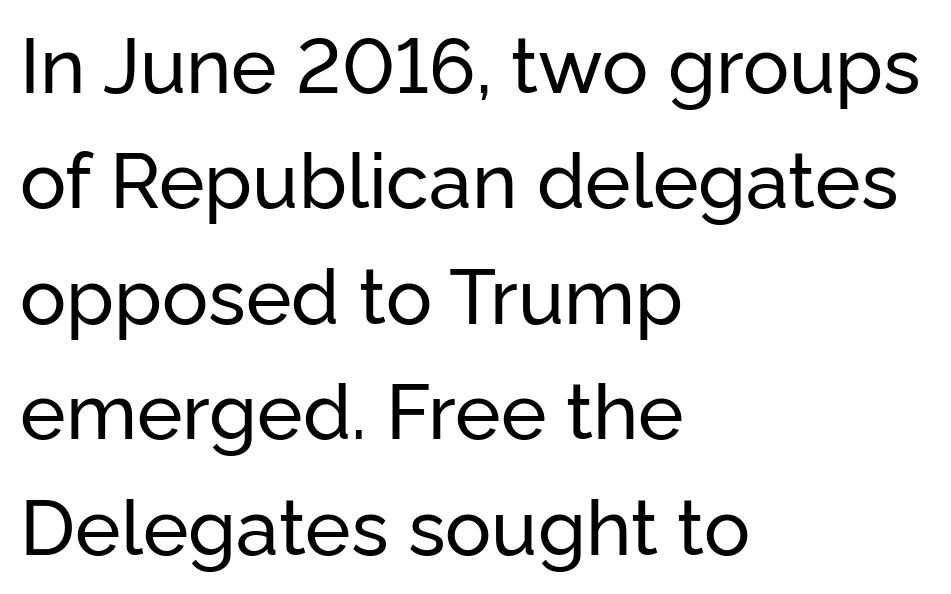
Font category for this specimen: sans-serif. The specimen omits any rule beneath the text block's lines. Every row of glyphs begins at an identical x-position on the left. Note the varied advance widths — an 'i' is clearly narrower than an 'm'. The line texture is even and compact thanks to regular tracking.
